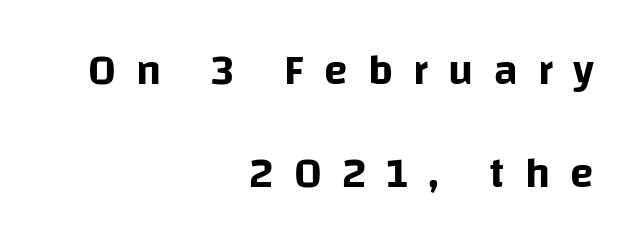
The image shows 43 px sans-serif type, upright; set right-aligned, loose line spacing (2.39x), unusually wide letter spacing (+0.47 em), not underlined; low stroke contrast and a large x-height.
